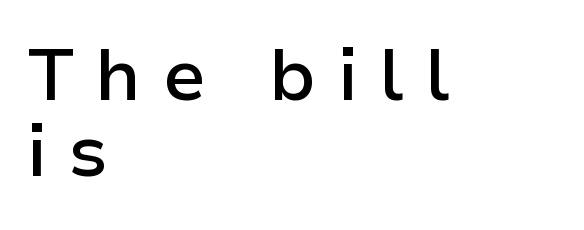
The image shows 72 px semibold sans-serif type, upright; set left-aligned, tight line spacing (1.06x), unusually wide letter spacing (+0.29 em), not underlined; low stroke contrast and a medium x-height.
